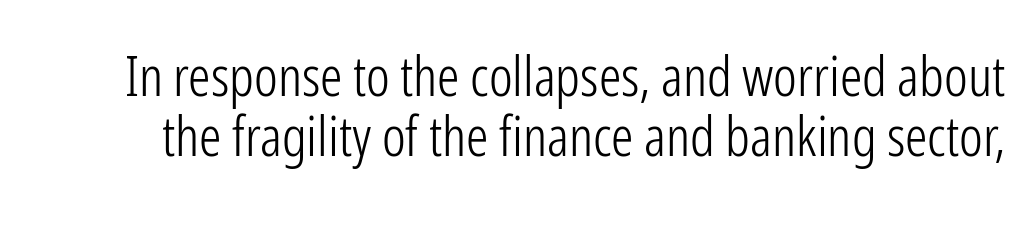
A typesetter would call this zero additional tracking. The designer dialed line spacing down below the default. Ascenders rise straight up at ninety degrees. The glyphs in this specimen are sans serif. Underline: absent. A typesetter would call this proportional, since set widths differ per character.
